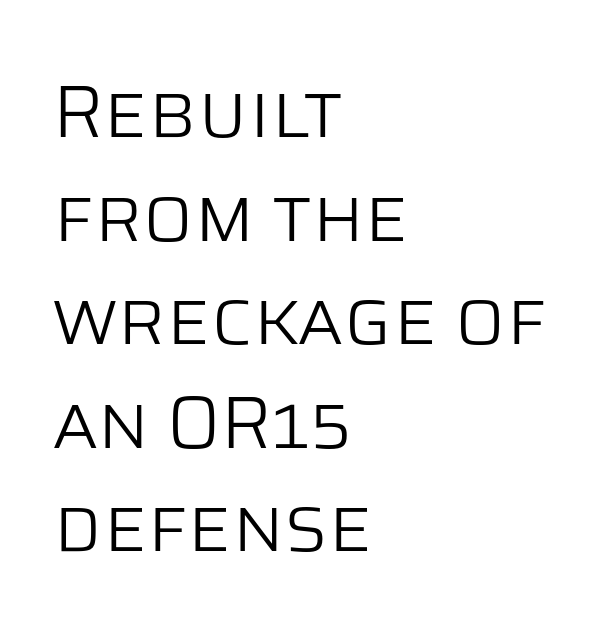
Q: Is the text bold? A: No.
Q: Is the text italic (slanted)? A: No, it is upright.
Q: Is the typeface a serif or a sans-serif typeface? A: Sans-serif.
Q: Is the text underlined? A: No.
Q: How is the paragraph aligned? A: Left-aligned.
Q: Is the spacing between letters normal or unusually wide? A: Normal.
Q: Is the spacing between lines tight, normal or loose? A: Normal.
Q: Width (condensed, normal, or wide)? A: Normal.
Q: Stroke contrast? A: Low.
Q: x-height? A: Large.
Q: Monospaced? A: No.
